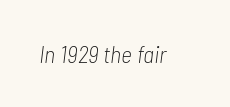
{"italic": "yes", "lean": "right", "slant_degrees": 7, "bold": "no", "underline": "no", "letter_spacing": "normal", "letter_spacing_em": 0.0, "glyph_px": 24}
